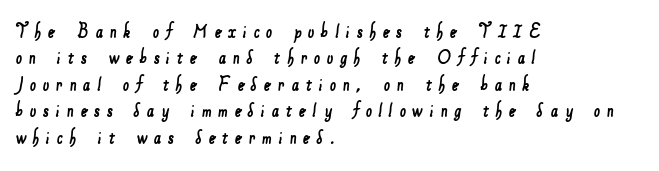
Q: Is the text underlined? A: No.
Q: How is the paragraph aligned? A: Left-aligned.
Q: Is the spacing between letters normal or unusually wide? A: Unusually wide.
